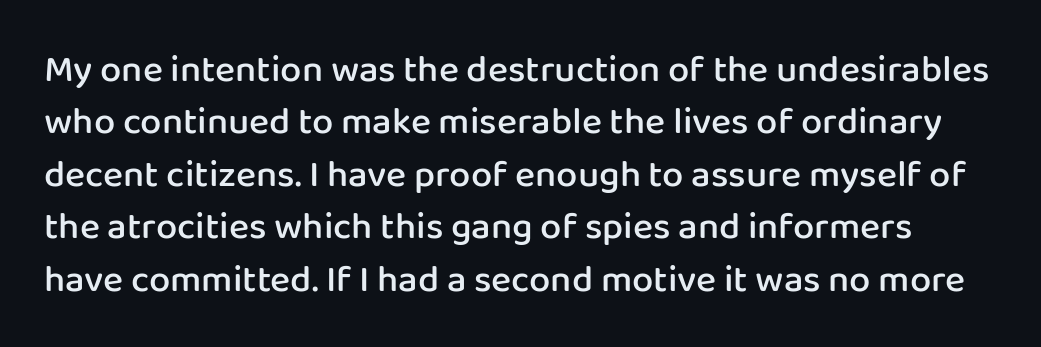
The font's upright variant was chosen for this text. Glyph-to-glyph distance matches everyday printed text. The letters carry no serifs — their stems end cleanly without finishing strokes. The designer left line spacing at the default. You could not count columns in this text — the font is proportionally spaced.
